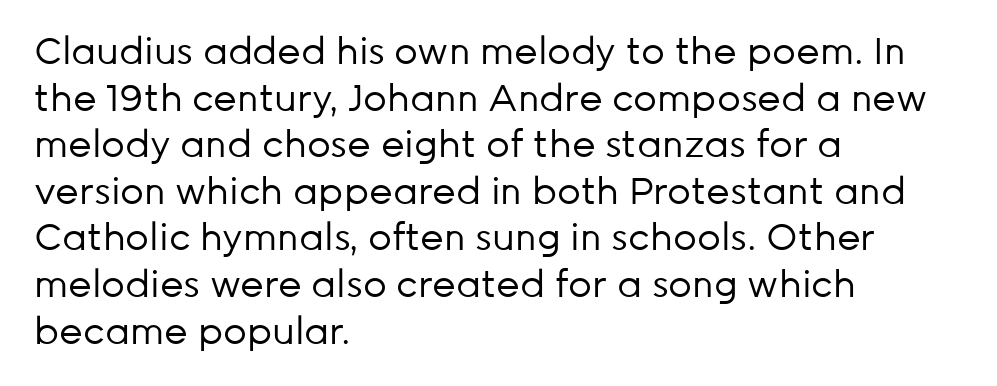
The foot of each line stays bare and open. A typesetter would call this leading conventional body-copy spacing. The horizontal fit of the characters is conventional and even. Each letter keeps its own natural width here, so spacing adapts to shape.
